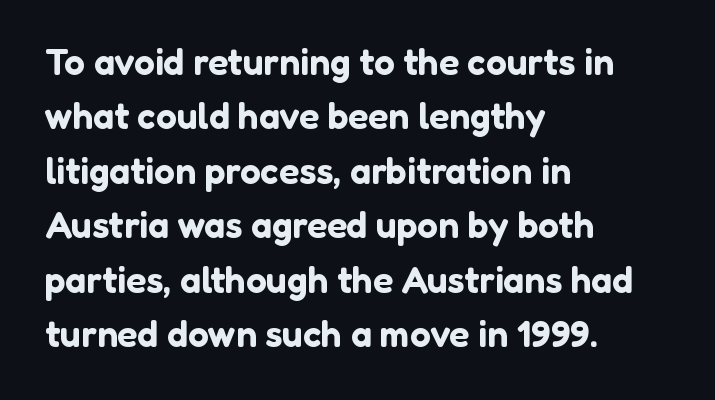
A roman cut, with each character standing at attention. Interline gaps are of average width in this sample. What kind of face is this? One without serifs — a sans. These lines are rendered in a variable-pitch font. Rule under the text: the space is simply empty.
